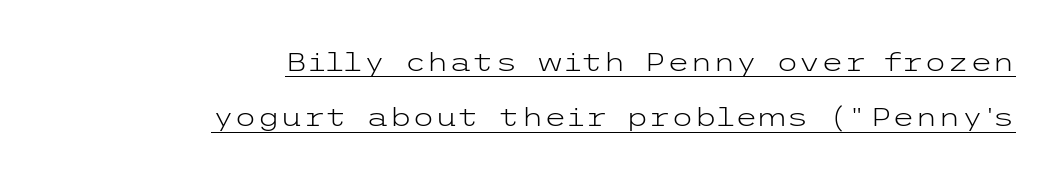
{"italic": "no", "bold": "no", "underline": "yes", "align": "right", "line_spacing": "loose", "line_spacing_ratio": 2.12, "letter_spacing": "normal", "letter_spacing_em": 0.0, "glyph_px": 26}
